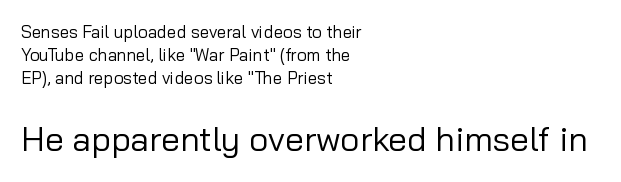
{"serif": "no", "italic": "no", "bold": "no", "weight": "regular", "width": "normal", "stroke_contrast": "low", "x_height": "medium", "monospaced": "no", "underline": "no", "align": "left", "line_spacing": "normal", "line_spacing_ratio": 1.35, "letter_spacing": "normal", "letter_spacing_em": 0.0, "larger_block": "second", "size_ratio": 2.0, "glyph_px": 34}
